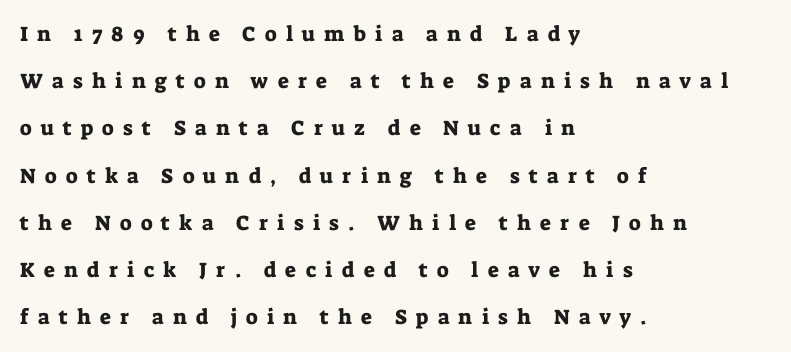
{"italic": "no", "underline": "no", "align": "left", "line_spacing": "loose", "line_spacing_ratio": 2.25, "letter_spacing": "wide", "letter_spacing_em": 0.44, "glyph_px": 21}
